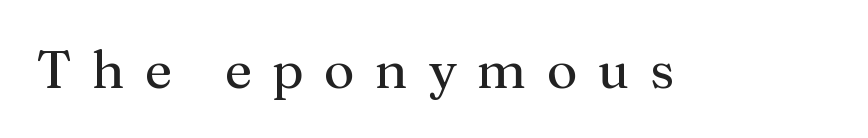
{"serif": "yes", "italic": "no", "bold": "no", "weight": "regular", "width": "normal", "stroke_contrast": "medium", "x_height": "medium", "monospaced": "no", "underline": "no", "letter_spacing": "wide", "letter_spacing_em": 0.39, "glyph_px": 53}
